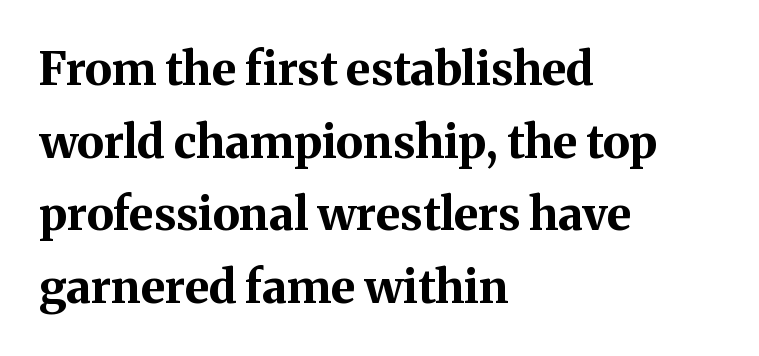
Designer's note — italics off, roman on. The passage shown is typed in a proportional face where columns would drift. Small tapered or slab feet sit at the stroke ends, so this counts as serif. A bare baseline throughout the passage. The letters are bold, with thick, heavy strokes.
